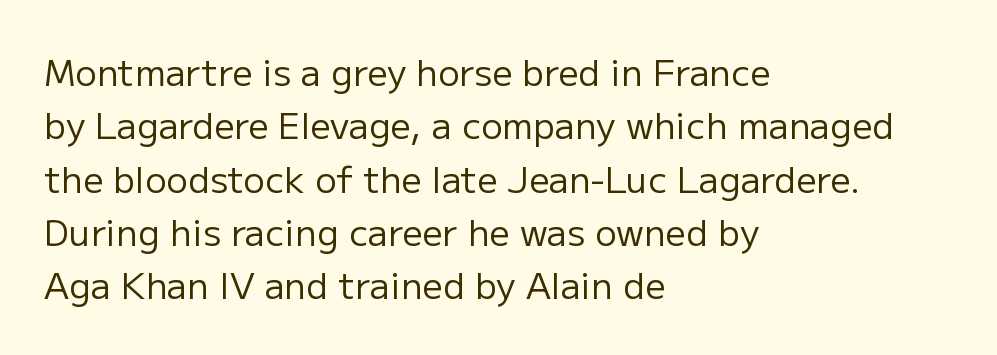
{"serif": "no", "italic": "no", "bold": "no", "weight": "regular", "width": "normal", "stroke_contrast": "low", "x_height": "medium", "monospaced": "no", "underline": "no", "align": "left", "line_spacing": "normal", "line_spacing_ratio": 1.48, "letter_spacing": "normal", "letter_spacing_em": 0.0, "glyph_px": 36}
